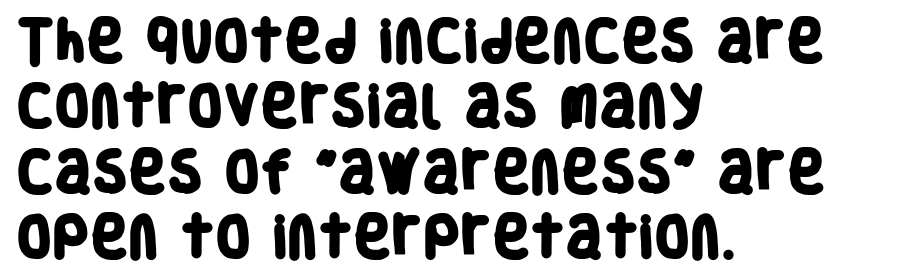
{"serif": "no", "bold": "yes", "weight": "heavy", "width": "condensed", "stroke_contrast": "low", "x_height": "large", "monospaced": "no", "underline": "no", "align": "left", "line_spacing": "normal", "line_spacing_ratio": 1.42, "letter_spacing": "normal", "letter_spacing_em": 0.0, "glyph_px": 46}
